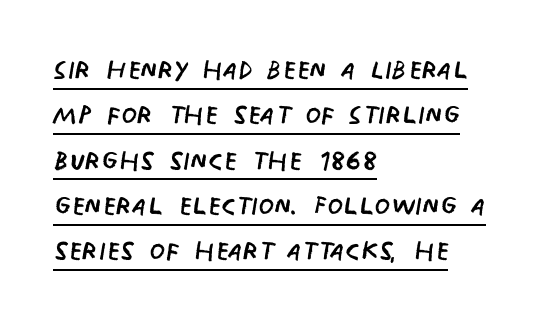
Q: Is the text bold? A: No.
Q: Is the typeface a serif or a sans-serif typeface? A: Sans-serif.
Q: Is the text underlined? A: Yes.
Q: How is the paragraph aligned? A: Left-aligned.
Q: Is the spacing between letters normal or unusually wide? A: Normal.
Q: Is the spacing between lines tight, normal or loose? A: Normal.
Q: Width (condensed, normal, or wide)? A: Condensed.
Q: Stroke contrast? A: Low.
Q: x-height? A: Large.
Q: Monospaced? A: No.
